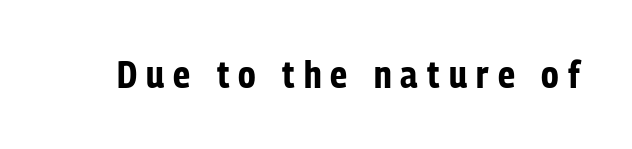
On the weight axis this lands at bold, roughly 700. Someone cranked the tracking dial way up on this one. Spacing verdict: proportional, widths tailored to each character. In terms of letterform style, serifs are entirely absent.
